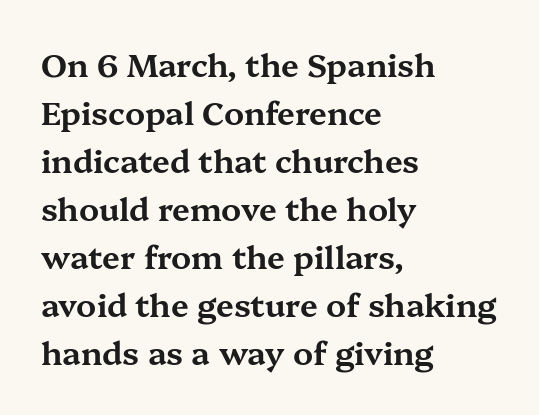
Do the characters align in a grid? No, the font is proportional. The foot of each line stays bare and open. Small tapered or slab feet sit at the stroke ends, so this counts as serif. Posture: straight, roman, zero tilt. All the whitespace from short lines collects on the right. There is no visible air inserted between adjacent glyphs.
